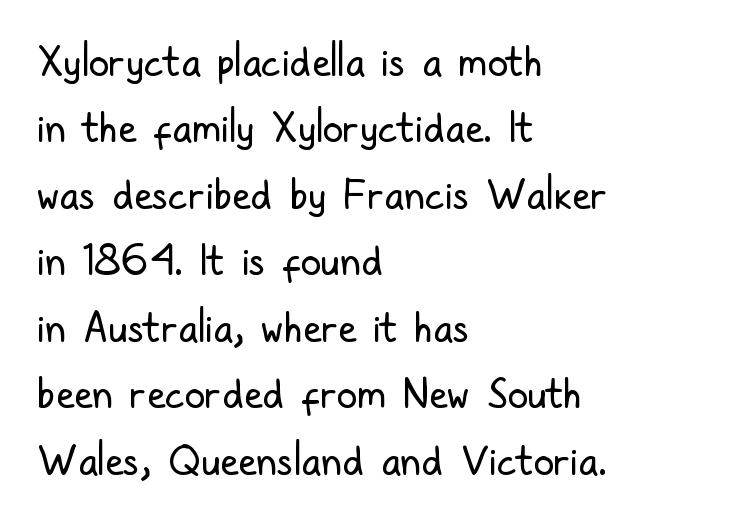
Q: Is the text bold? A: No.
Q: Is the text italic (slanted)? A: No, it is upright.
Q: Is the typeface a serif or a sans-serif typeface? A: Sans-serif.
Q: Is the text underlined? A: No.
Q: How is the paragraph aligned? A: Left-aligned.
Q: Is the spacing between letters normal or unusually wide? A: Normal.
Q: Is the spacing between lines tight, normal or loose? A: Normal.
Q: Width (condensed, normal, or wide)? A: Condensed.
Q: Stroke contrast? A: Low.
Q: x-height? A: Medium.
Q: Monospaced? A: No.
